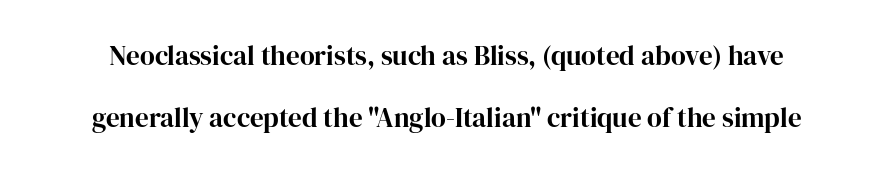
Characters follow at the spacing the type designer built in. Letters rest on an invisible, unmarked baseline. Vertical strokes here are truly vertical. Leading is clearly above the norm, producing a sparse column.
